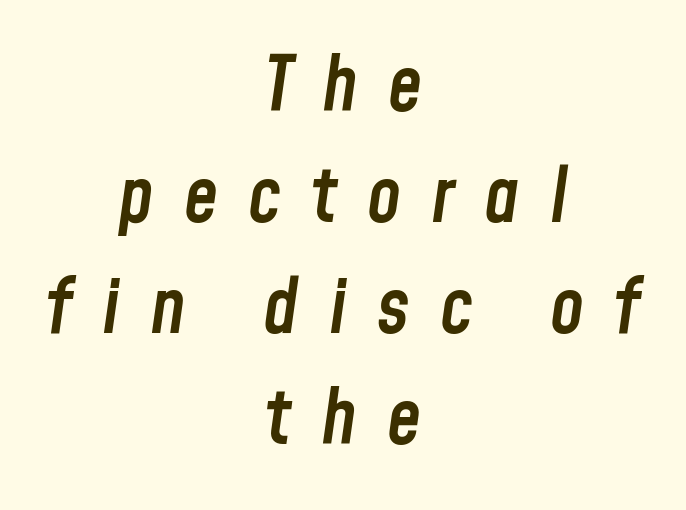
{"italic": "yes", "lean": "right", "slant_degrees": 8, "bold": "semi", "weight": "semibold", "width": "condensed", "stroke_contrast": "low", "x_height": "medium", "monospaced": "no", "underline": "no", "align": "center", "line_spacing": "normal", "line_spacing_ratio": 1.44, "letter_spacing": "wide", "letter_spacing_em": 0.39, "glyph_px": 77}
